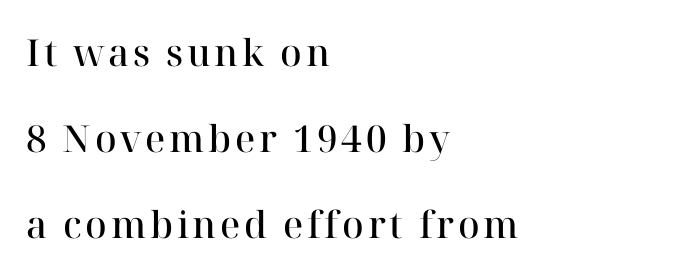
The image shows 37 px semibold serif type, upright; set left-aligned, loose line spacing (2.33x), not underlined; high stroke contrast and a medium x-height.
